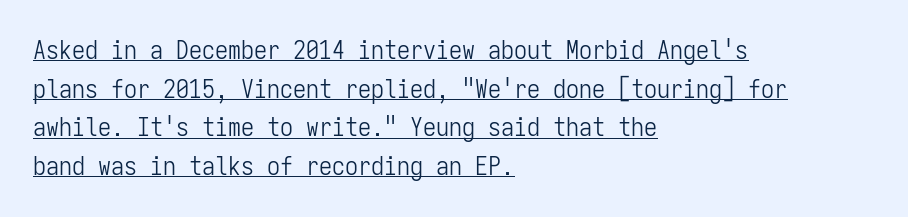
Ink coverage per letter is moderate at most. You can see a thin bar hugging the bottom of the glyphs. Every row of glyphs begins at an identical x-position on the left. The block of text has a typical density, with ordinary space between rows. No italicization has been applied; the sample stays upright.
